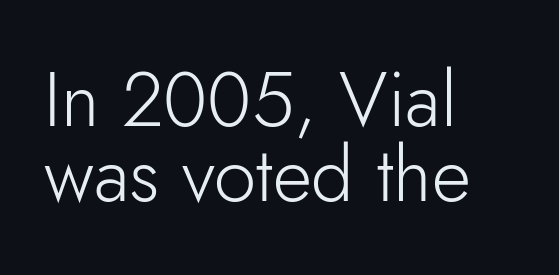
Q: Is the text bold? A: No.
Q: Is the text italic (slanted)? A: No, it is upright.
Q: Is the typeface a serif or a sans-serif typeface? A: Sans-serif.
Q: Is the text underlined? A: No.
Q: How is the paragraph aligned? A: Left-aligned.
Q: Is the spacing between letters normal or unusually wide? A: Normal.
Q: Is the spacing between lines tight, normal or loose? A: Tight.
Q: Width (condensed, normal, or wide)? A: Normal.
Q: Stroke contrast? A: Low.
Q: x-height? A: Small.
Q: Monospaced? A: No.
